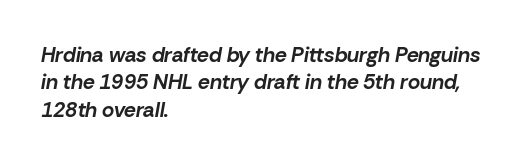
Q: Is the text bold? A: Yes.
Q: Is the text italic (slanted)? A: Yes, it leans right by about 10 degrees.
Q: Is the text underlined? A: No.
Q: How is the paragraph aligned? A: Left-aligned.
Q: Is the spacing between letters normal or unusually wide? A: Normal.
Q: Is the spacing between lines tight, normal or loose? A: Normal.
